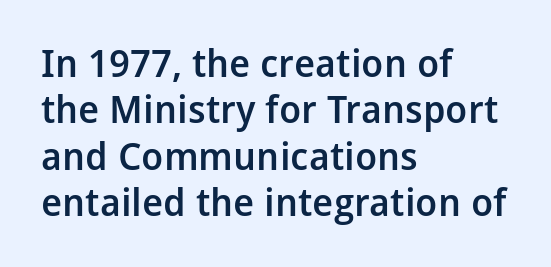
Q: Is the text bold? A: Semi-bold.
Q: Is the text italic (slanted)? A: No, it is upright.
Q: Is the typeface a serif or a sans-serif typeface? A: Sans-serif.
Q: Is the text underlined? A: No.
Q: How is the paragraph aligned? A: Left-aligned.
Q: Is the spacing between letters normal or unusually wide? A: Normal.
Q: Width (condensed, normal, or wide)? A: Normal.
Q: Stroke contrast? A: Low.
Q: x-height? A: Medium.
Q: Monospaced? A: No.
